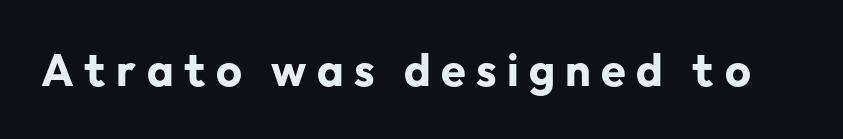
The image shows 45 px bold sans-serif type, upright; set unusually wide letter spacing (+0.23 em), not underlined; low stroke contrast and a medium x-height.
